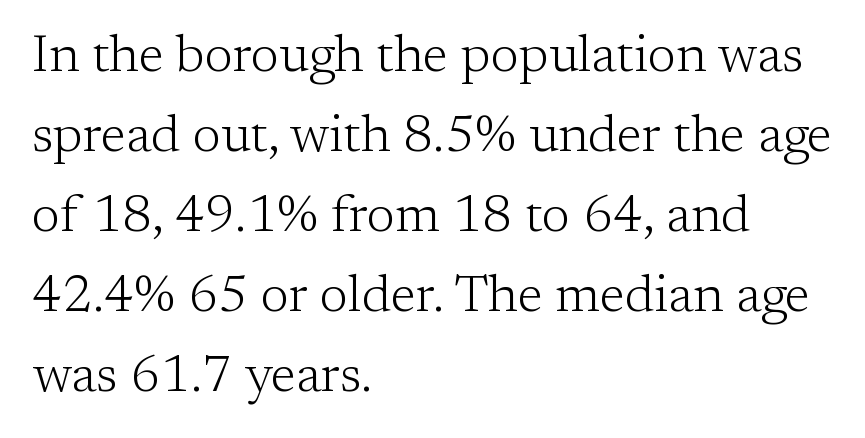
The image shows 52 px light serif type, upright; set left-aligned, normal line spacing (1.54x), normal letter spacing, not underlined; low stroke contrast and a medium x-height.
